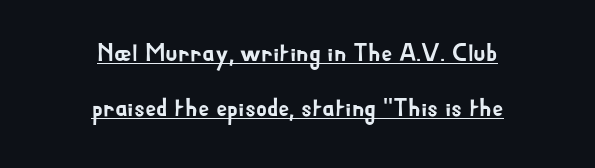
Q: Is the text italic (slanted)? A: No, it is upright.
Q: Is the text underlined? A: Yes.
Q: How is the paragraph aligned? A: Centered.
Q: Is the spacing between letters normal or unusually wide? A: Normal.
Q: Is the spacing between lines tight, normal or loose? A: Loose.
